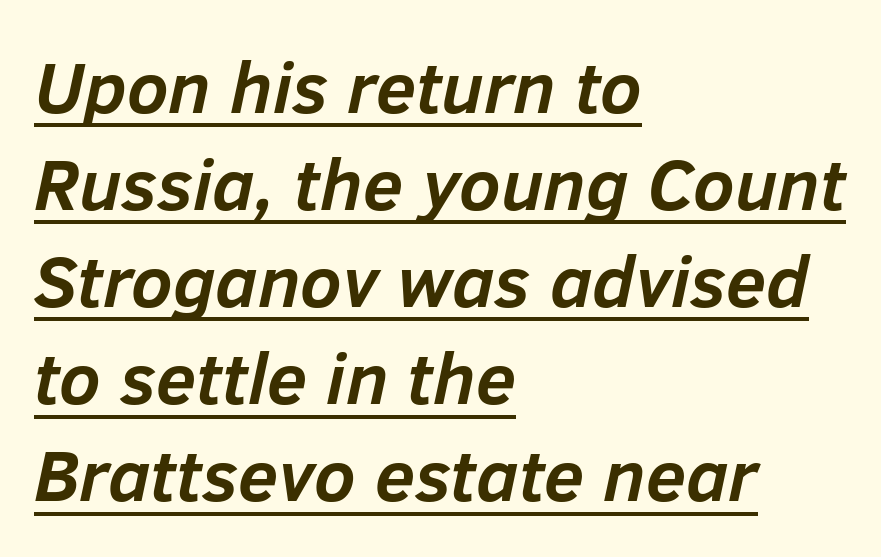
Q: Is the text bold? A: Yes.
Q: Is the text italic (slanted)? A: Yes, it leans right by about 12 degrees.
Q: Is the text underlined? A: Yes.
Q: How is the paragraph aligned? A: Left-aligned.
Q: Is the spacing between letters normal or unusually wide? A: Normal.
Q: Is the spacing between lines tight, normal or loose? A: Normal.
Q: Width (condensed, normal, or wide)? A: Normal.
Q: Stroke contrast? A: Low.
Q: x-height? A: Medium.
Q: Monospaced? A: No.
